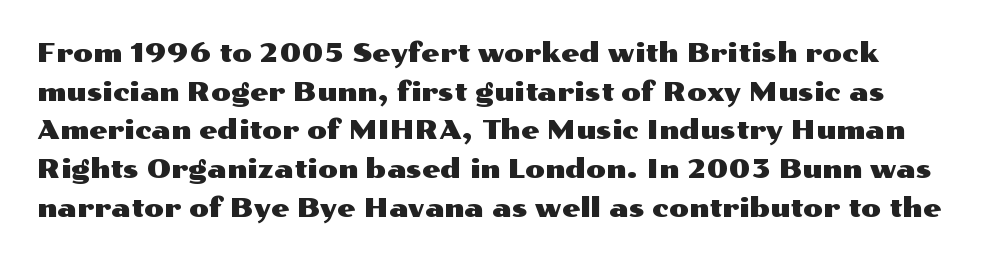
In terms of leading, this rendering sits right in the middle. The font's upright variant was chosen for this text. A bare baseline throughout the passage. Inter-character spacing is left at the font's built-in metrics.
